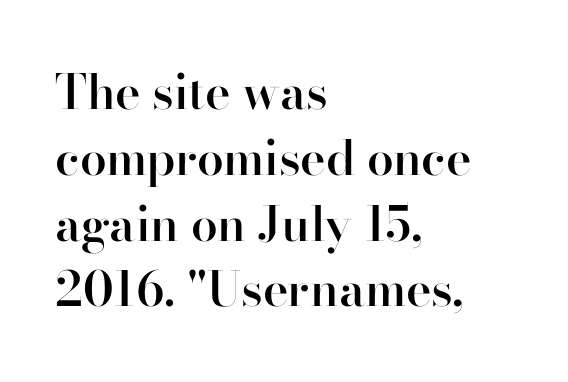
{"serif": "yes", "italic": "no", "bold": "semi", "weight": "semibold", "width": "normal", "stroke_contrast": "high", "x_height": "small", "monospaced": "no", "underline": "no", "align": "left", "line_spacing": "normal", "line_spacing_ratio": 1.37, "letter_spacing": "normal", "letter_spacing_em": 0.0, "glyph_px": 48}
